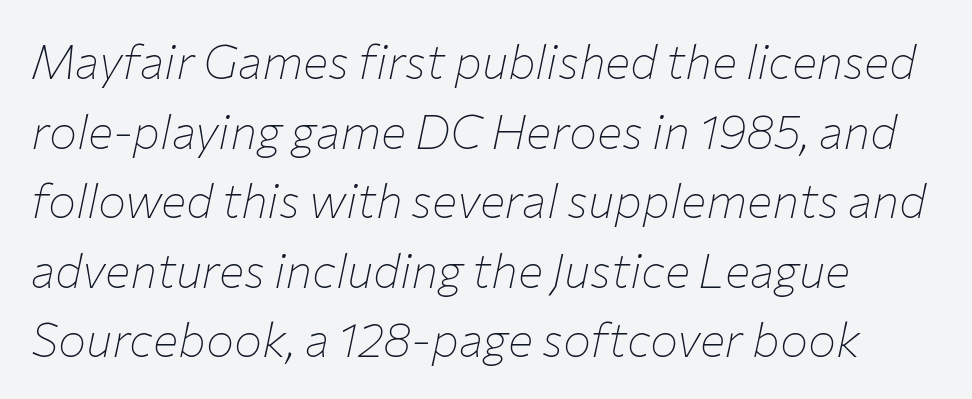
{"italic": "yes", "lean": "right", "slant_degrees": 12, "bold": "no", "weight": "thin", "width": "normal", "stroke_contrast": "low", "x_height": "medium", "monospaced": "no", "underline": "no", "line_spacing": "normal", "line_spacing_ratio": 1.48, "letter_spacing": "normal", "letter_spacing_em": 0.0, "glyph_px": 47}
